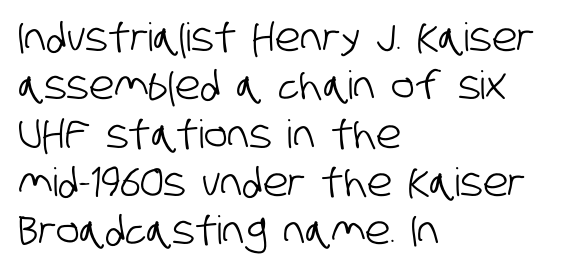
Quick note: underline off. You could call the tracking neutral — neither tight nor loose. A classic flush-left, rag-right setting is used for this passage. Classification — sans serif. The face used here is proportionally spaced, like ordinary book or web type.
